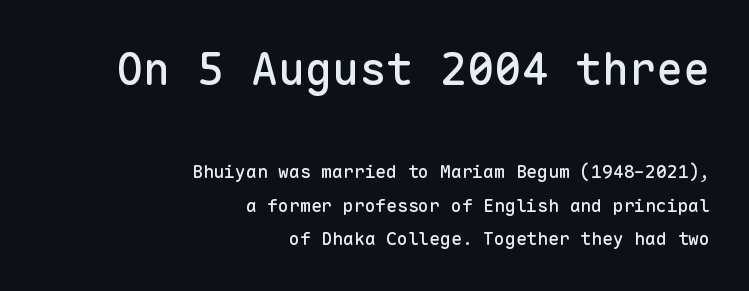
Q: Is the text italic (slanted)? A: No, it is upright.
Q: Is the typeface a serif or a sans-serif typeface? A: Sans-serif.
Q: Is the text underlined? A: No.
Q: How is the paragraph aligned? A: Right-aligned.
Q: Is the spacing between letters normal or unusually wide? A: Normal.
Q: Which block of text is set in a larger size, the first (top) or the second (bottom)? A: The first (top) one.
Q: Width (condensed, normal, or wide)? A: Normal.
Q: Stroke contrast? A: Low.
Q: x-height? A: Medium.
Q: Monospaced? A: Yes.
